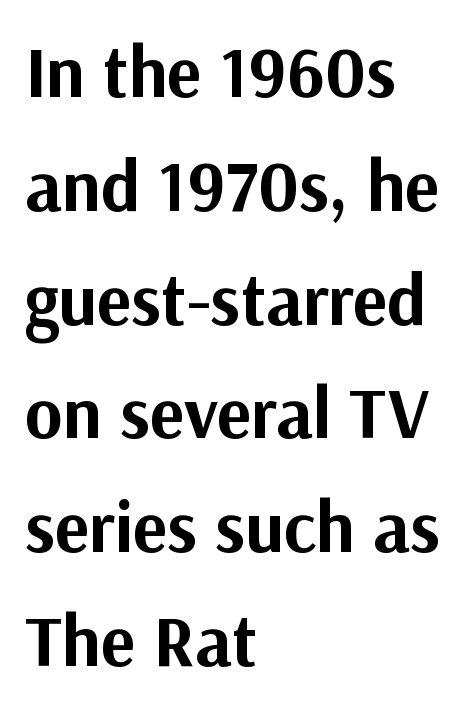
The image shows 72 px bold sans-serif type, upright; set left-aligned, normal line spacing (1.58x), normal letter spacing, not underlined; medium stroke contrast and a medium x-height.
